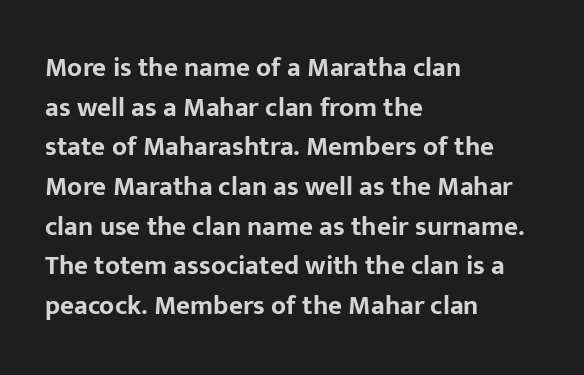
{"italic": "no", "bold": "yes", "underline": "no", "align": "left", "line_spacing": "normal", "line_spacing_ratio": 1.47, "letter_spacing": "normal", "letter_spacing_em": 0.0, "glyph_px": 27}
